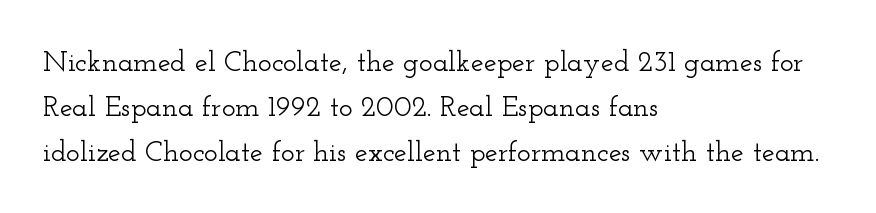
Q: Is the text italic (slanted)? A: No, it is upright.
Q: Is the typeface a serif or a sans-serif typeface? A: Serif.
Q: Is the text underlined? A: No.
Q: How is the paragraph aligned? A: Left-aligned.
Q: Is the spacing between letters normal or unusually wide? A: Normal.
Q: Is the spacing between lines tight, normal or loose? A: Normal.
Q: Width (condensed, normal, or wide)? A: Wide.
Q: Stroke contrast? A: Low.
Q: x-height? A: Small.
Q: Monospaced? A: No.
